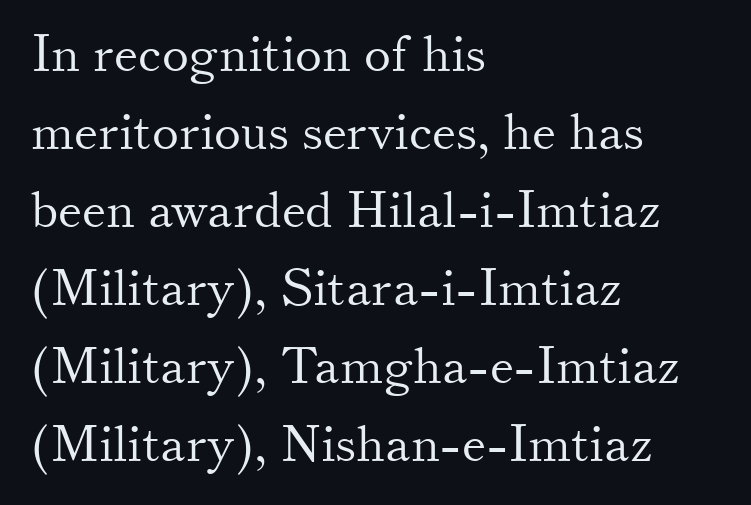
Q: Is the text bold? A: No.
Q: Is the text italic (slanted)? A: No, it is upright.
Q: Is the typeface a serif or a sans-serif typeface? A: Serif.
Q: Is the text underlined? A: No.
Q: How is the paragraph aligned? A: Left-aligned.
Q: Is the spacing between letters normal or unusually wide? A: Normal.
Q: Is the spacing between lines tight, normal or loose? A: Normal.
Q: Width (condensed, normal, or wide)? A: Normal.
Q: Stroke contrast? A: Medium.
Q: x-height? A: Small.
Q: Monospaced? A: No.
